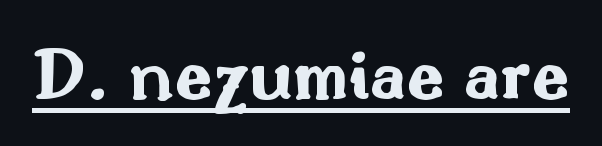
Think of a printed novel: that variable character pitch is what you see here. The letters sit at their default tracking, neither squeezed nor spread. Compared with an ordinary text face, these strokes are far heavier — a full bold. Is this a sans? Yes — the strokes have no serifs. This is the regular roman posture of the typeface. Caption: lettering with a line underneath.
